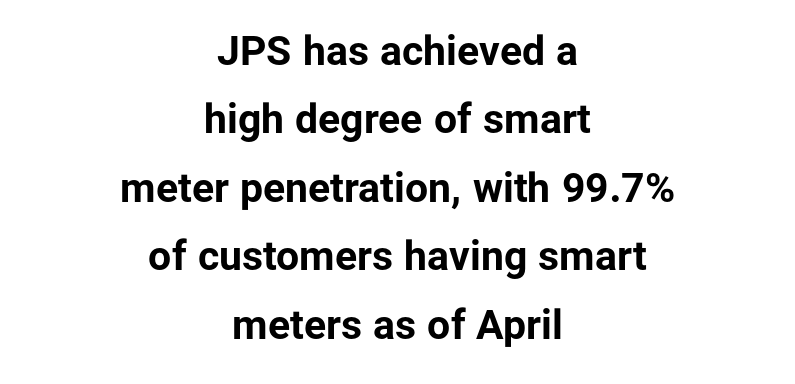
{"serif": "no", "italic": "no", "bold": "yes", "weight": "bold", "width": "normal", "stroke_contrast": "low", "x_height": "medium", "monospaced": "no", "underline": "no", "align": "center", "line_spacing": "normal", "line_spacing_ratio": 1.67, "letter_spacing": "normal", "letter_spacing_em": 0.0, "glyph_px": 41}
